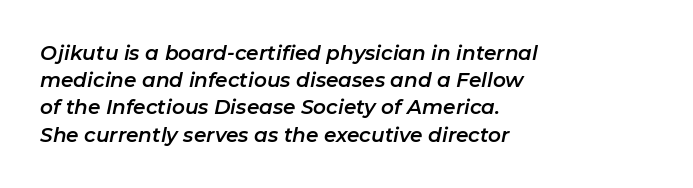
Q: Is the text italic (slanted)? A: Yes, it leans right by about 11 degrees.
Q: Is the text underlined? A: No.
Q: How is the paragraph aligned? A: Left-aligned.
Q: Is the spacing between letters normal or unusually wide? A: Normal.
Q: Is the spacing between lines tight, normal or loose? A: Normal.
